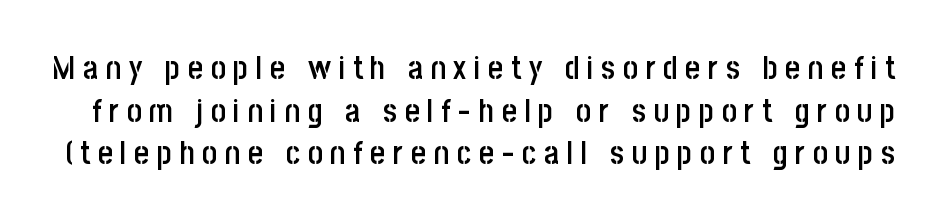
The image shows 32 px semibold, condensed sans-serif type, upright; set normal line spacing (1.33x), unusually wide letter spacing (+0.24 em), not underlined; low stroke contrast and a large x-height.
